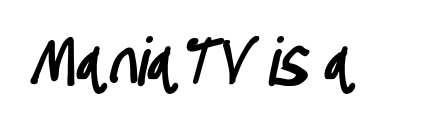
The image shows 67 px condensed sans-serif type; set normal letter spacing, not underlined; low stroke contrast and a large x-height.
